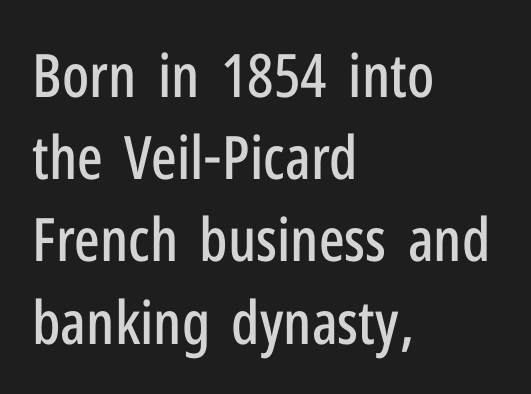
The image shows 60 px condensed sans-serif type, upright; set left-aligned, normal line spacing (1.37x), normal letter spacing, not underlined; low stroke contrast and a medium x-height.
